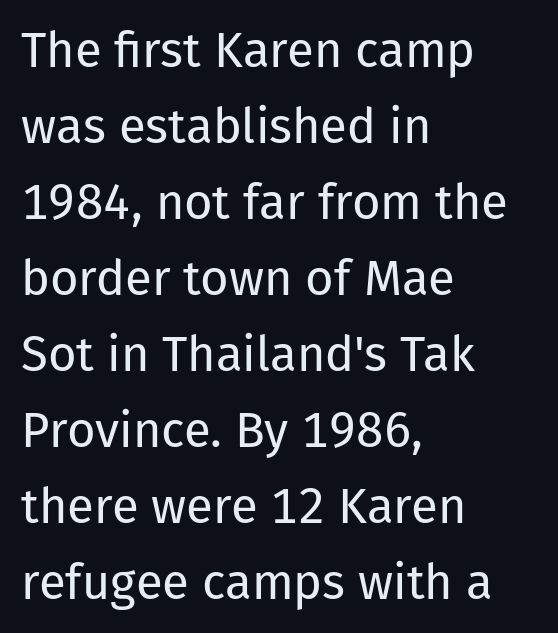
Honestly, the letter spacing is just normal — you wouldn't notice it. Tall strokes in this sample are plumb rather than angled. The face used here is a sans, in the tradition of grotesques and geometrics. The strip under each line holds only bare page. In CSS terms this would be text-align: left. Proportional: the letters do not fall into vertical columns.
